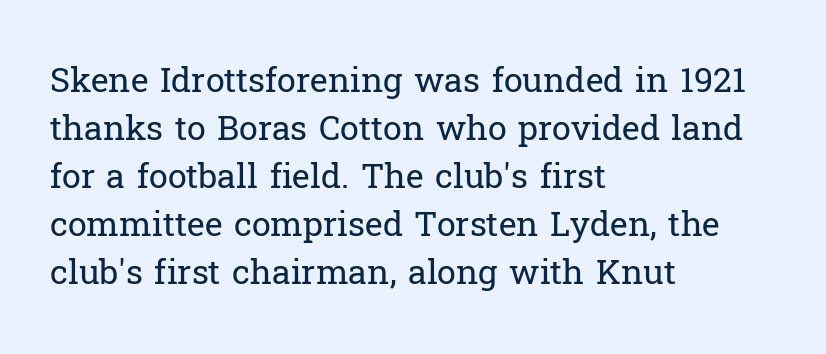
{"serif": "yes", "italic": "no", "bold": "no", "weight": "regular", "width": "normal", "stroke_contrast": "low", "x_height": "medium", "monospaced": "no", "underline": "no", "align": "left", "line_spacing": "normal", "line_spacing_ratio": 1.41, "letter_spacing": "normal", "letter_spacing_em": 0.0, "glyph_px": 34}
